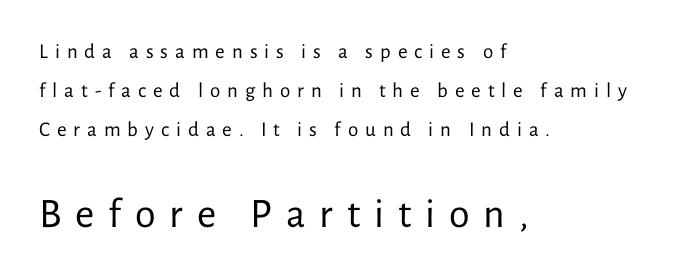
Anything drawn beneath the words? Only blank space. Which margin do the lines hug? The left one — the right edge is uneven. In terms of letterspacing, this is a distinctly airy, spread setting. No extra ink here — the face is not bold. The rendering enlarges the type as you move from the upper chunk to the lower. The face used here is proportionally spaced, like ordinary book or web type.
